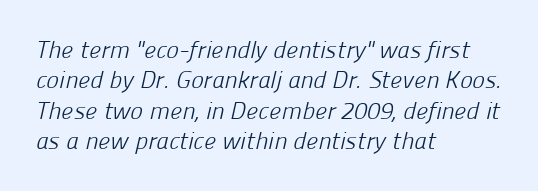
The image shows 24 px text type; set left-aligned, normal line spacing (1.27x), normal letter spacing, not underlined.
